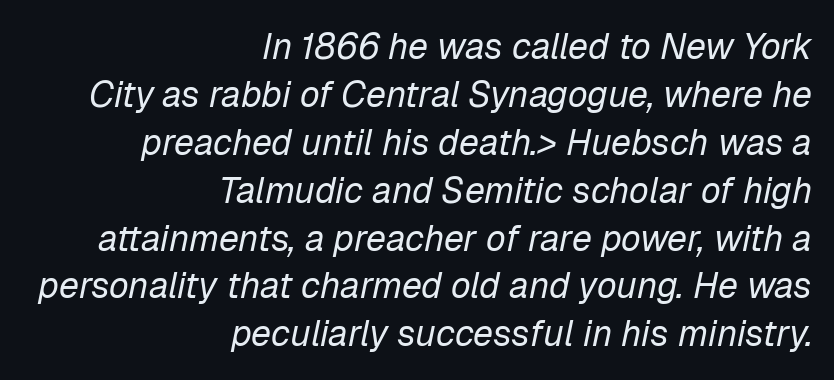
This rendering leaves character spacing at its baseline value. Think standard paragraph weight, or any step lighter than that. Each line ends at the same right margin while the left side varies. This rendering features lettering with no underline. Line spacing here is normal. Quick note: italic.
